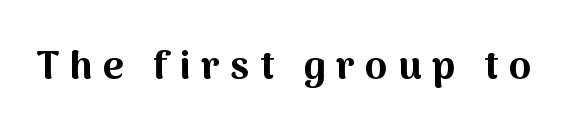
The image shows 40 px bold sans-serif type, upright; set unusually wide letter spacing (+0.26 em), not underlined; medium stroke contrast and a medium x-height.
